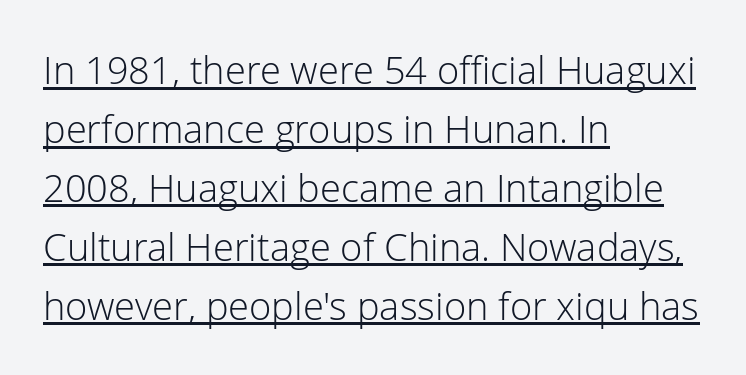
A rule runs beneath these lines of type. Counters stay open thanks to moderate or lighter strokes. A typesetter would mark this as roman, not italic. The tracking reads as untouched default to a designer's eye. These lines are set flush left with a ragged right edge.
